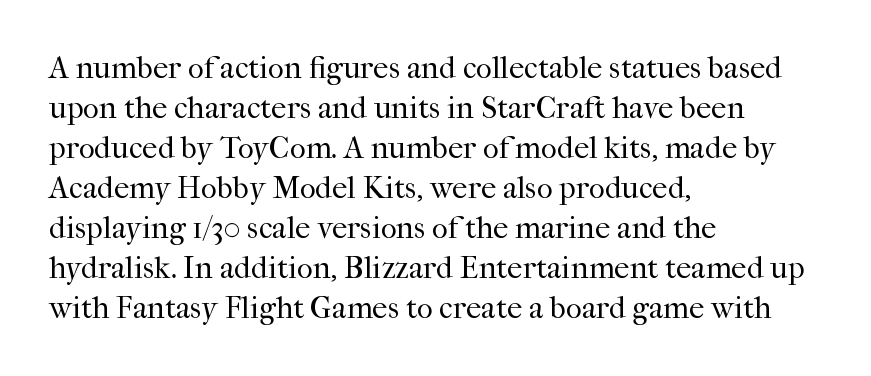
The image shows 31 px regular-weight serif type, upright; set left-aligned, normal line spacing (1.29x), normal letter spacing, not underlined; high stroke contrast and a medium x-height.
